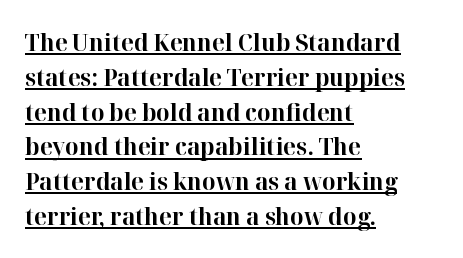
{"italic": "no", "bold": "yes", "underline": "yes", "align": "left", "line_spacing": "normal", "line_spacing_ratio": 1.45, "letter_spacing": "normal", "letter_spacing_em": 0.0, "glyph_px": 24}
